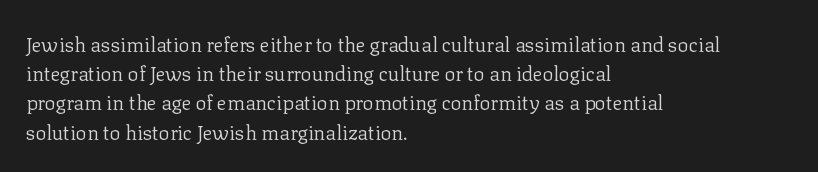
A normal amount of white space separates one row of letters from the next. The foot of each line stays bare and open. The ragged edge is on the right, which tells us the setting is flush left. This sample uses an upright cut, with every glyph sitting square on the baseline. No chunkiness to these letters — they're not bold. Does extra space separate the letters? No, they use regular spacing.
